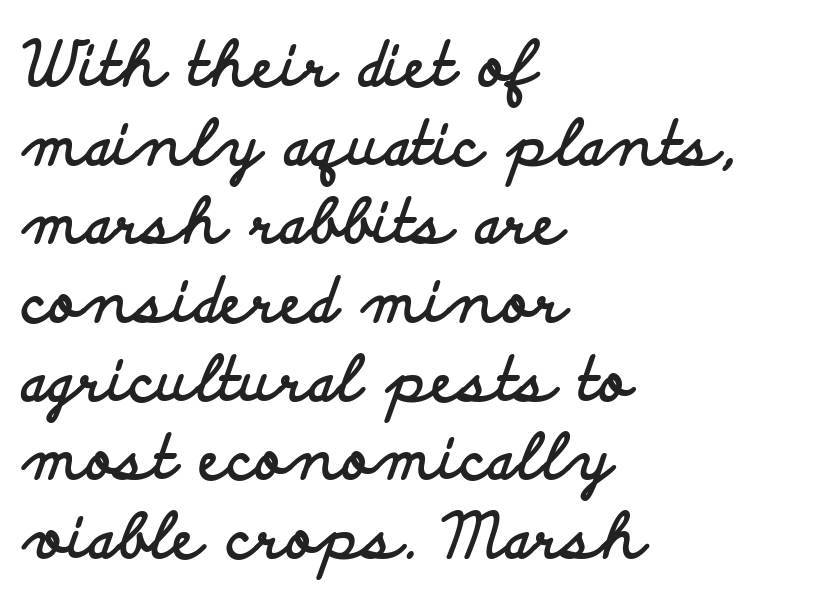
{"serif": "no", "bold": "yes", "weight": "bold", "width": "wide", "stroke_contrast": "low", "x_height": "small", "monospaced": "no", "underline": "no", "align": "left", "line_spacing": "normal", "line_spacing_ratio": 1.29, "letter_spacing": "normal", "letter_spacing_em": 0.0, "glyph_px": 61}
